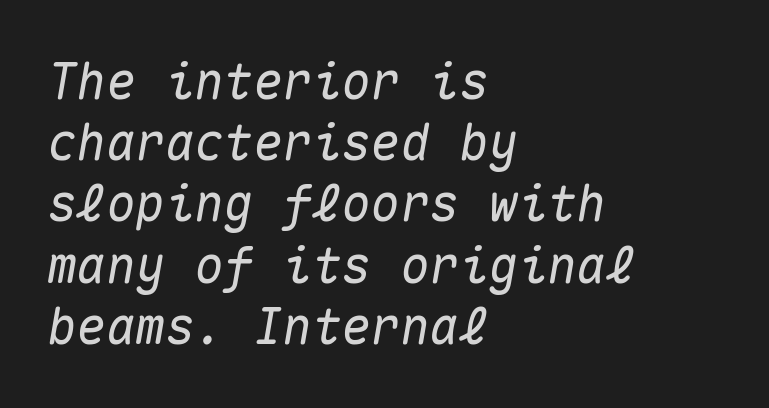
Q: Is the text italic (slanted)? A: Yes, it leans right by about 10 degrees.
Q: Is the text underlined? A: No.
Q: How is the paragraph aligned? A: Left-aligned.
Q: Is the spacing between letters normal or unusually wide? A: Normal.
Q: Is the spacing between lines tight, normal or loose? A: Normal.
Q: Width (condensed, normal, or wide)? A: Normal.
Q: Stroke contrast? A: Medium.
Q: x-height? A: Medium.
Q: Monospaced? A: Yes.
